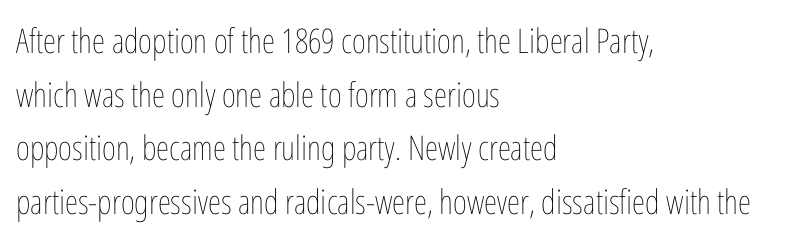
Q: Is the text bold? A: No.
Q: Is the text italic (slanted)? A: No, it is upright.
Q: Is the text underlined? A: No.
Q: How is the paragraph aligned? A: Left-aligned.
Q: Is the spacing between letters normal or unusually wide? A: Normal.
Q: Is the spacing between lines tight, normal or loose? A: Normal.
Q: Width (condensed, normal, or wide)? A: Condensed.
Q: Stroke contrast? A: Low.
Q: x-height? A: Medium.
Q: Monospaced? A: No.
